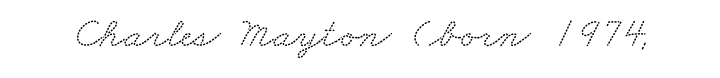
Q: Is the typeface a serif or a sans-serif typeface? A: Serif.
Q: Is the text underlined? A: No.
Q: Is the spacing between letters normal or unusually wide? A: Normal.
Q: Width (condensed, normal, or wide)? A: Wide.
Q: Stroke contrast? A: Low.
Q: x-height? A: Small.
Q: Monospaced? A: No.
